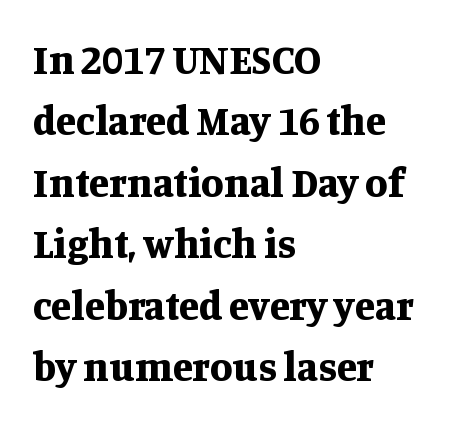
{"serif": "yes", "italic": "no", "bold": "yes", "weight": "bold", "width": "normal", "stroke_contrast": "medium", "x_height": "large", "monospaced": "no", "underline": "no", "align": "left", "line_spacing": "normal", "line_spacing_ratio": 1.5, "letter_spacing": "normal", "letter_spacing_em": 0.0, "glyph_px": 41}
